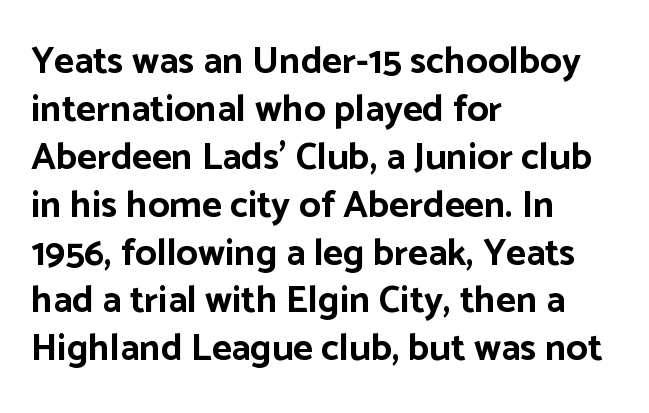
Q: Is the text bold? A: Yes.
Q: Is the text italic (slanted)? A: No, it is upright.
Q: Is the typeface a serif or a sans-serif typeface? A: Sans-serif.
Q: Is the text underlined? A: No.
Q: How is the paragraph aligned? A: Left-aligned.
Q: Is the spacing between letters normal or unusually wide? A: Normal.
Q: Is the spacing between lines tight, normal or loose? A: Normal.
Q: Width (condensed, normal, or wide)? A: Normal.
Q: Stroke contrast? A: Low.
Q: x-height? A: Medium.
Q: Monospaced? A: No.
